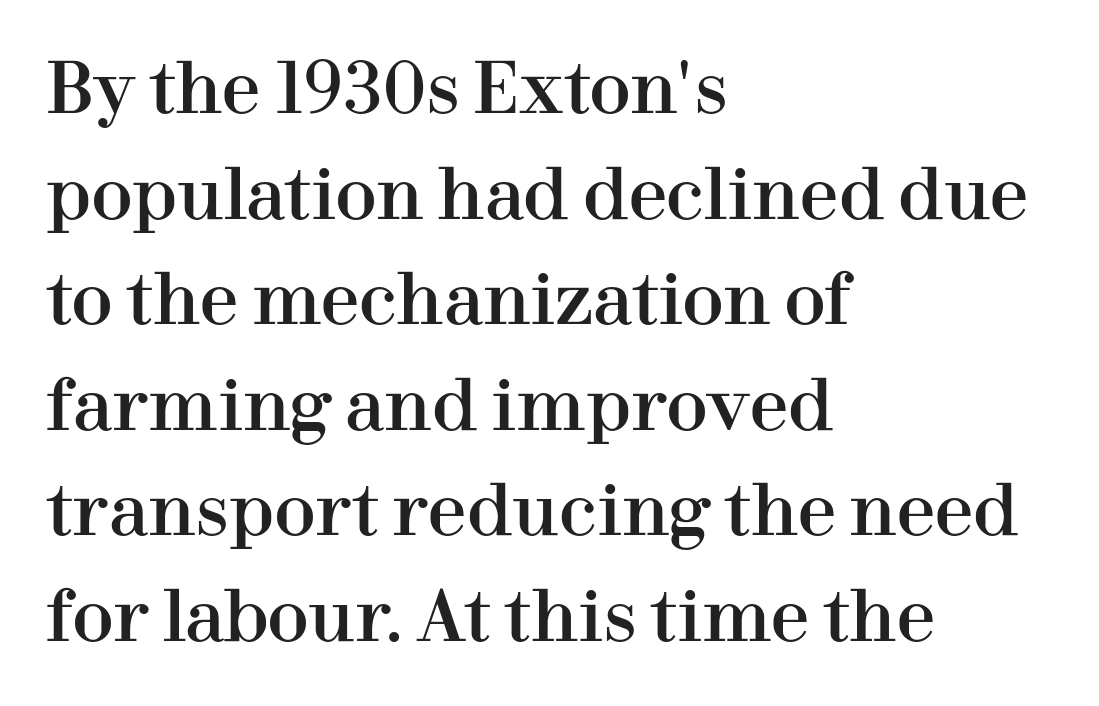
The image shows 69 px serif type, upright; set left-aligned, normal line spacing (1.53x), normal letter spacing, not underlined; high stroke contrast and a medium x-height.
